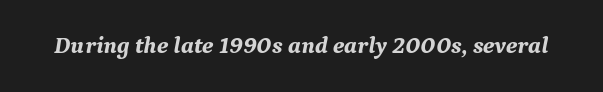
Q: Is the text bold? A: Yes.
Q: Is the text italic (slanted)? A: Yes, it leans right by about 9 degrees.
Q: Is the text underlined? A: No.
Q: Is the spacing between letters normal or unusually wide? A: Normal.
